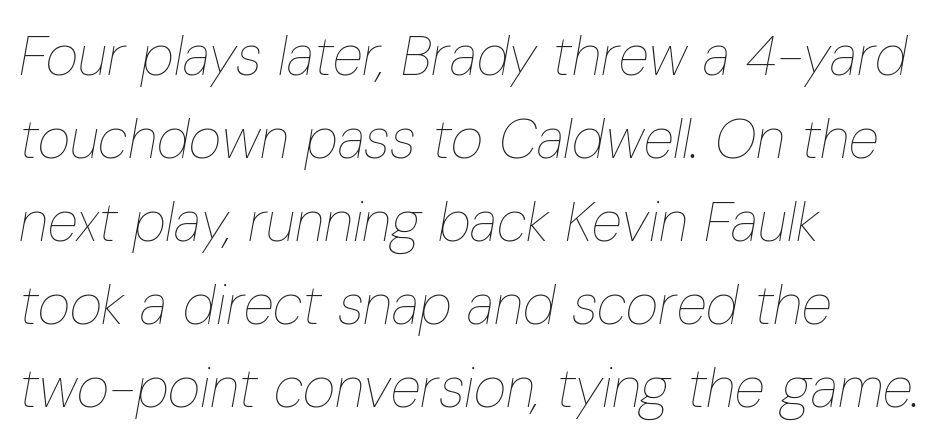
Q: Is the text bold? A: No.
Q: Is the text italic (slanted)? A: Yes, it leans right by about 10 degrees.
Q: Is the text underlined? A: No.
Q: How is the paragraph aligned? A: Left-aligned.
Q: Is the spacing between letters normal or unusually wide? A: Normal.
Q: Is the spacing between lines tight, normal or loose? A: Normal.
Q: Width (condensed, normal, or wide)? A: Condensed.
Q: Stroke contrast? A: Low.
Q: x-height? A: Medium.
Q: Monospaced? A: No.
